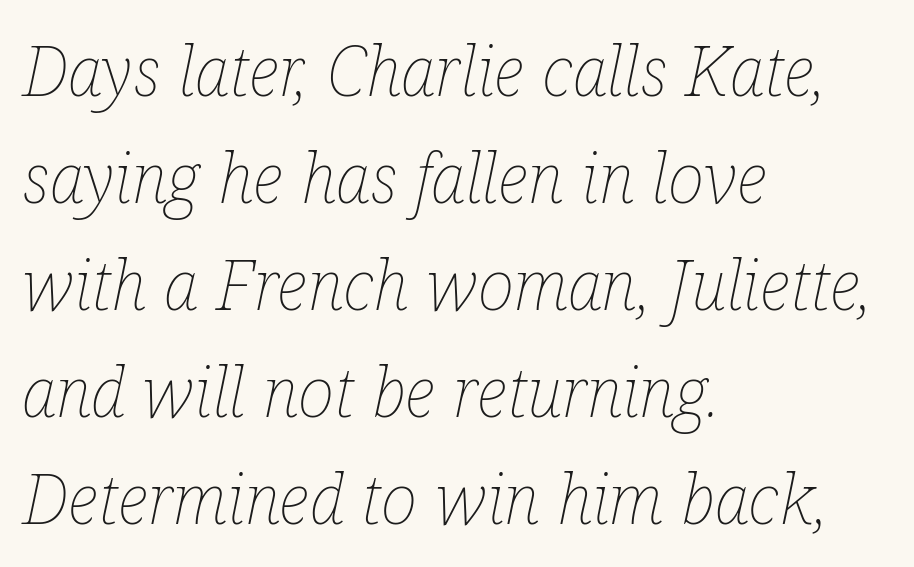
The image shows 69 px thin, condensed type, italic (leaning right); set left-aligned, normal line spacing (1.55x), normal letter spacing, not underlined; low stroke contrast and a medium x-height.
